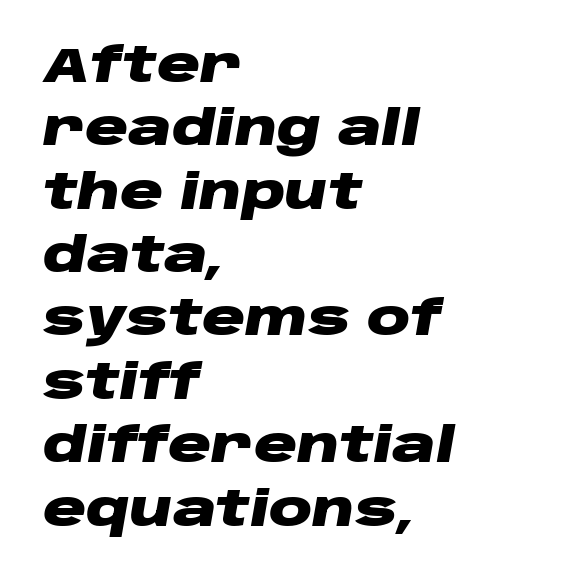
The image shows 48 px heavy, wide type, italic (leaning right); set left-aligned, normal line spacing (1.32x), normal letter spacing, not underlined; low stroke contrast and a large x-height.
